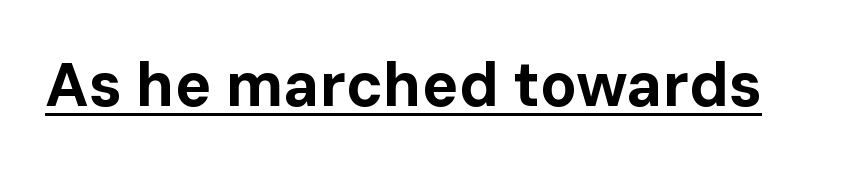
The image shows 61 px bold sans-serif type, upright; set normal letter spacing, underlined; low stroke contrast and a medium x-height.
